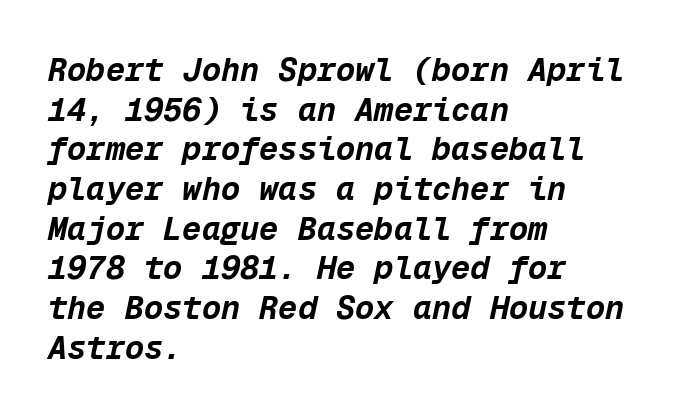
Q: Is the text bold? A: Yes.
Q: Is the text italic (slanted)? A: Yes, it leans right by about 12 degrees.
Q: Is the text underlined? A: No.
Q: How is the paragraph aligned? A: Left-aligned.
Q: Is the spacing between letters normal or unusually wide? A: Normal.
Q: Width (condensed, normal, or wide)? A: Normal.
Q: Stroke contrast? A: Low.
Q: x-height? A: Medium.
Q: Monospaced? A: Yes.
